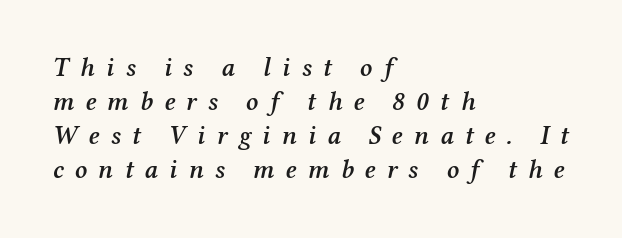
Q: Is the text bold? A: Semi-bold.
Q: Is the text italic (slanted)? A: Yes, it leans right by about 12 degrees.
Q: Is the text underlined? A: No.
Q: How is the paragraph aligned? A: Left-aligned.
Q: Is the spacing between letters normal or unusually wide? A: Unusually wide.
Q: Is the spacing between lines tight, normal or loose? A: Normal.
